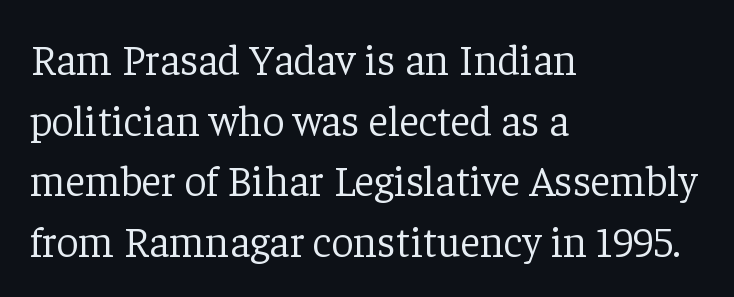
Q: Is the text bold? A: No.
Q: Is the text italic (slanted)? A: No, it is upright.
Q: Is the typeface a serif or a sans-serif typeface? A: Serif.
Q: Is the text underlined? A: No.
Q: How is the paragraph aligned? A: Left-aligned.
Q: Is the spacing between letters normal or unusually wide? A: Normal.
Q: Is the spacing between lines tight, normal or loose? A: Normal.
Q: Width (condensed, normal, or wide)? A: Normal.
Q: Stroke contrast? A: Low.
Q: x-height? A: Medium.
Q: Monospaced? A: No.
